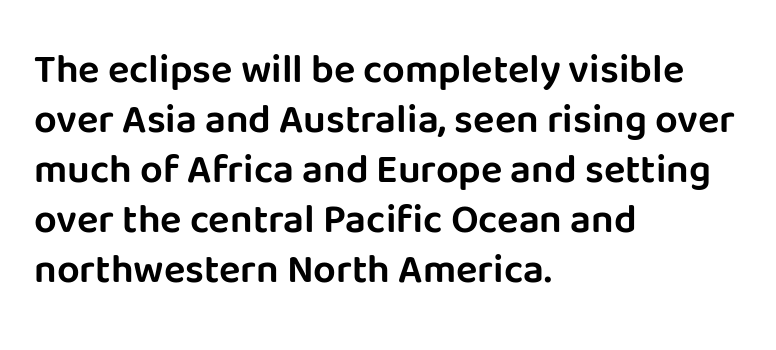
The image shows 40 px sans-serif type, upright; set left-aligned, normal line spacing (1.25x), normal letter spacing, not underlined; low stroke contrast and a large x-height.
